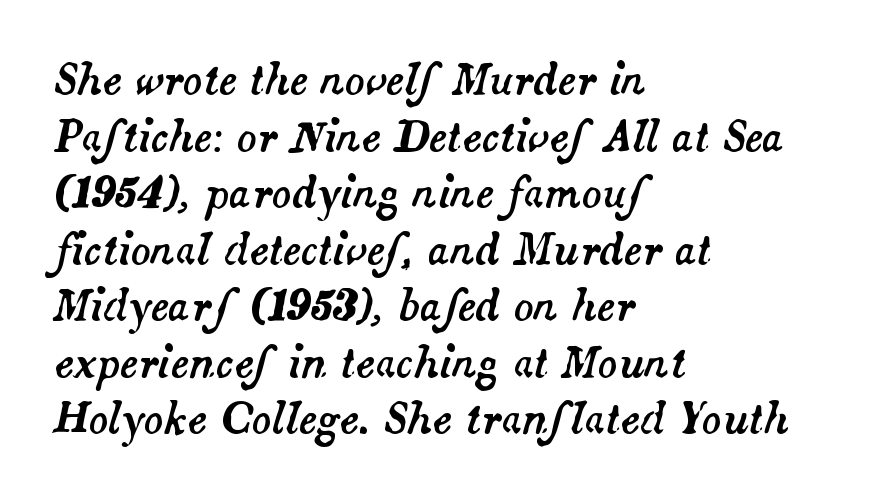
These lines sit exactly where default settings would place them. When letters slant like this, we call the style italic. You could not count columns in this text — the font is proportionally spaced. Letters rest on an invisible, unmarked baseline. Where is the straight margin? On the left. Spacing between characters is what you'd get straight out of the box.
